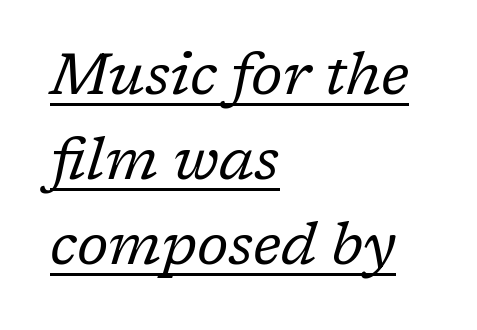
The image shows 59 px regular-weight serif type, italic (leaning right); set left-aligned, normal line spacing (1.44x), normal letter spacing, underlined; low stroke contrast and a medium x-height.
